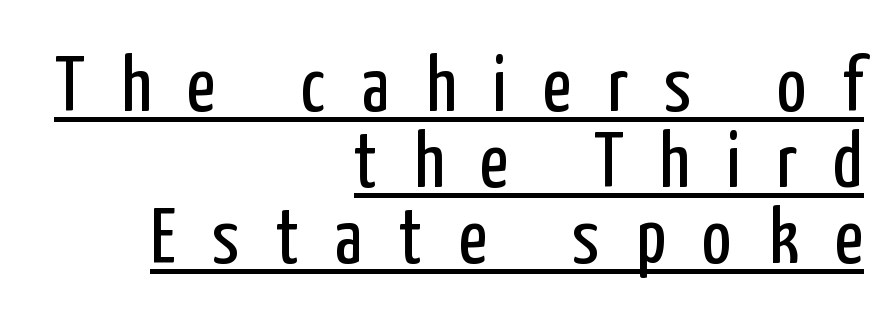
This sample carries an underscore along the baseline area. Horizontal bands of white between lines are thin slivers. Think standard paragraph weight, or any step lighter than that. Rendered with straight, roman letterforms. Compared with a flush-left layout, this one pins lines to the opposite, right side. Looks like regular typesetting: each glyph gets only the width it needs.
